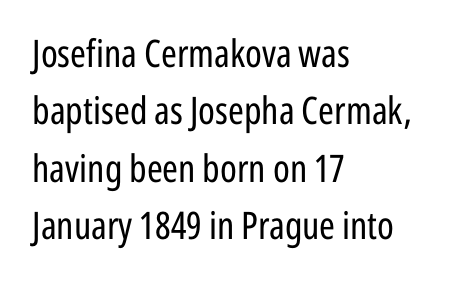
The type family on display is of the sans-serif kind. Do the characters align in a grid? No, the font is proportional. You can tell it's not italic because the verticals are truly vertical. Nothing heavy about these letters — not bold at all. Nothing unusual about the tracking: characters are spaced as the font intends.
